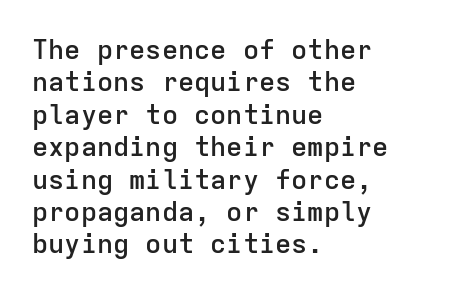
Beneath every word, the page is bare. A somewhat darkened texture: the type is semibold rather than bold. The axis of the letterforms is exactly vertical. Words appear dense and cohesive because spacing is normal.
